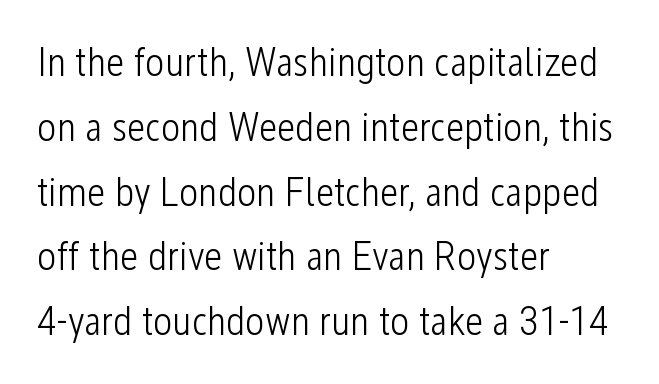
{"serif": "no", "italic": "no", "bold": "no", "weight": "light", "width": "condensed", "stroke_contrast": "low", "x_height": "medium", "monospaced": "no", "underline": "no", "align": "left", "line_spacing": "normal", "line_spacing_ratio": 1.58, "letter_spacing": "normal", "letter_spacing_em": 0.0, "glyph_px": 41}
